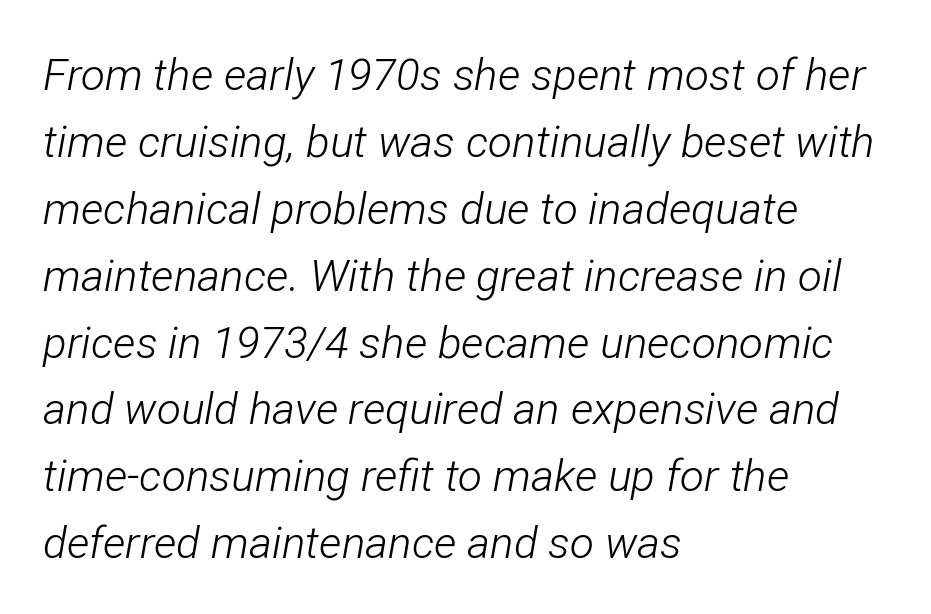
Q: Is the text bold? A: No.
Q: Is the text italic (slanted)? A: Yes, it leans right by about 12 degrees.
Q: Is the text underlined? A: No.
Q: How is the paragraph aligned? A: Left-aligned.
Q: Is the spacing between letters normal or unusually wide? A: Normal.
Q: Is the spacing between lines tight, normal or loose? A: Normal.
Q: Width (condensed, normal, or wide)? A: Condensed.
Q: Stroke contrast? A: Low.
Q: x-height? A: Medium.
Q: Monospaced? A: No.
